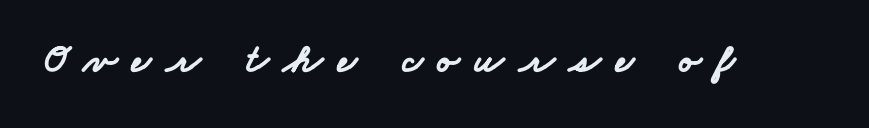
The image shows 41 px bold, wide sans-serif type; set unusually wide letter spacing (+0.36 em), not underlined; low stroke contrast and a small x-height.
